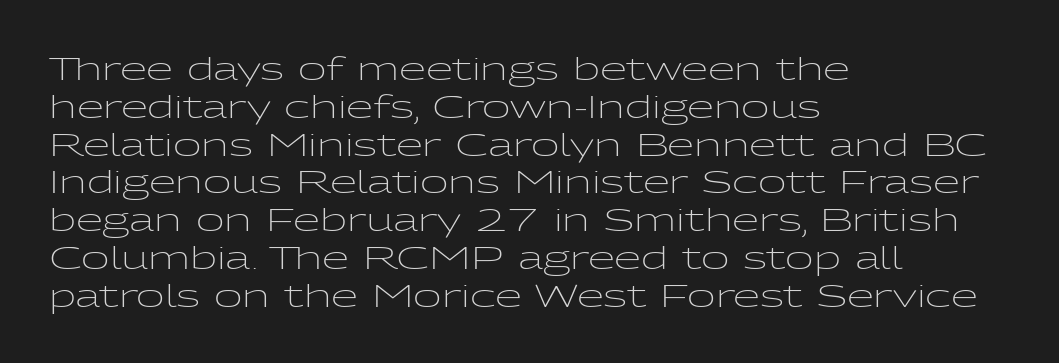
Check where the strokes stop: nothing finishes them off — pure sans. Is the stroke heavy? The answer is a plain regular-or-lighter. Characters follow at the spacing the type designer built in. The paragraph has a hard left edge and a soft right edge. Ordinary non-slanted type is in use. Looks like regular typesetting: each glyph gets only the width it needs.
